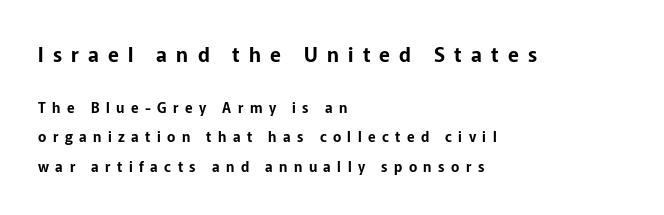
{"italic": "no", "underline": "no", "align": "left", "line_spacing": "loose", "line_spacing_ratio": 2.1, "letter_spacing": "wide", "letter_spacing_em": 0.46, "larger_block": "first", "size_ratio": 1.43, "glyph_px": 20}
